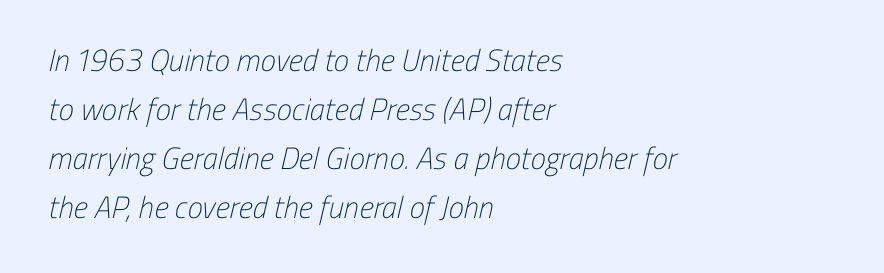
Q: Is the text bold? A: No.
Q: Is the typeface a serif or a sans-serif typeface? A: Sans-serif.
Q: Is the text underlined? A: No.
Q: How is the paragraph aligned? A: Left-aligned.
Q: Is the spacing between letters normal or unusually wide? A: Normal.
Q: Is the spacing between lines tight, normal or loose? A: Normal.
Q: Width (condensed, normal, or wide)? A: Condensed.
Q: Stroke contrast? A: Low.
Q: x-height? A: Medium.
Q: Monospaced? A: No.
